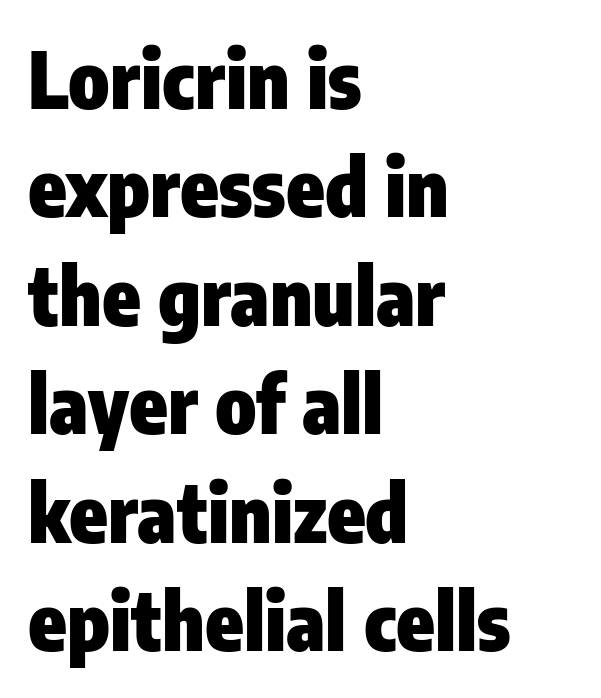
Each glyph is drawn with heavy, bold strokes. Typeset ragged right — the left edge is the straight one. No word sits above an underline. A normal amount of white space separates one row of letters from the next.
